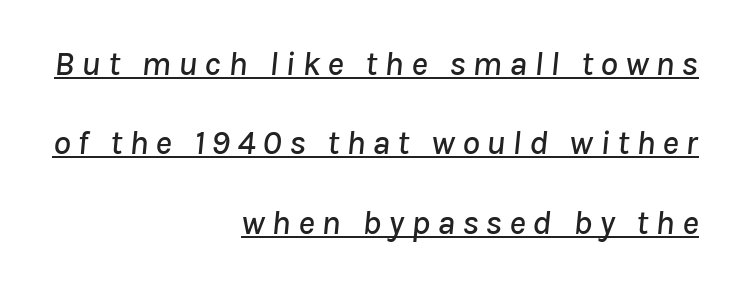
Q: Is the text italic (slanted)? A: Yes, it leans right by about 8 degrees.
Q: Is the text underlined? A: Yes.
Q: How is the paragraph aligned? A: Right-aligned.
Q: Is the spacing between letters normal or unusually wide? A: Unusually wide.
Q: Is the spacing between lines tight, normal or loose? A: Loose.
Q: Width (condensed, normal, or wide)? A: Normal.
Q: Stroke contrast? A: Low.
Q: x-height? A: Medium.
Q: Monospaced? A: No.
